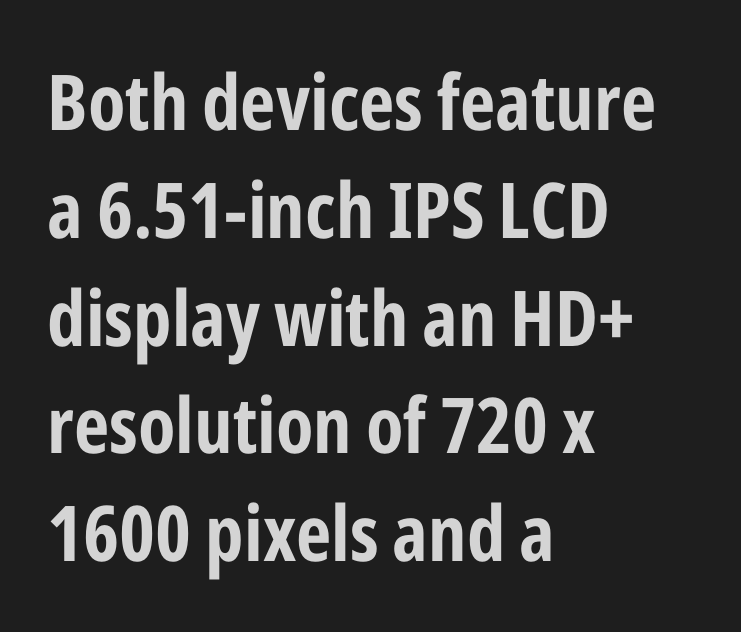
{"serif": "no", "italic": "no", "bold": "yes", "weight": "bold", "width": "condensed", "stroke_contrast": "low", "x_height": "medium", "monospaced": "no", "underline": "no", "align": "left", "line_spacing": "normal", "line_spacing_ratio": 1.4, "letter_spacing": "normal", "letter_spacing_em": 0.0, "glyph_px": 77}
